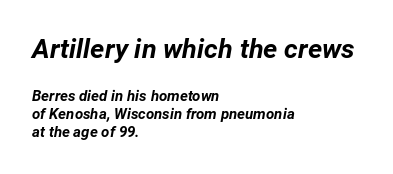
Decoration check: the copy has no underline. Does extra space separate the letters? No, they use regular spacing. Chunky letters — that's bold for sure. Note: larger setting up top, smaller setting below. Line beginnings align vertically; line endings do not.
